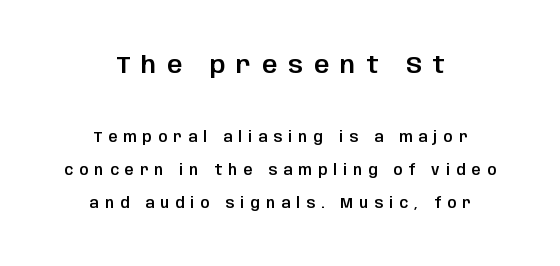
Q: Is the text italic (slanted)? A: No, it is upright.
Q: Is the text underlined? A: No.
Q: How is the paragraph aligned? A: Centered.
Q: Is the spacing between letters normal or unusually wide? A: Unusually wide.
Q: Is the spacing between lines tight, normal or loose? A: Loose.
Q: Which block of text is set in a larger size, the first (top) or the second (bottom)? A: The first (top) one.
